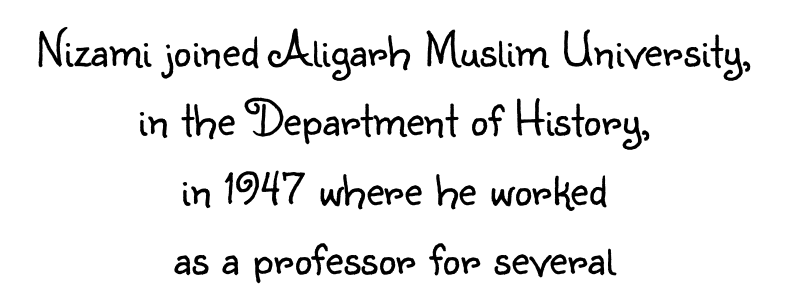
Q: Is the text bold? A: No.
Q: Is the text italic (slanted)? A: No, it is upright.
Q: Is the typeface a serif or a sans-serif typeface? A: Sans-serif.
Q: Is the text underlined? A: No.
Q: How is the paragraph aligned? A: Centered.
Q: Is the spacing between letters normal or unusually wide? A: Normal.
Q: Is the spacing between lines tight, normal or loose? A: Normal.
Q: Width (condensed, normal, or wide)? A: Normal.
Q: Stroke contrast? A: Low.
Q: x-height? A: Small.
Q: Monospaced? A: No.
